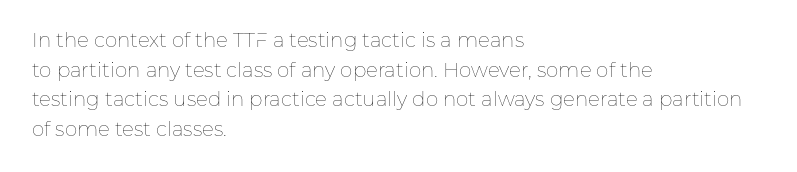
{"italic": "no", "bold": "no", "underline": "no", "align": "left", "line_spacing": "normal", "line_spacing_ratio": 1.48, "letter_spacing": "normal", "letter_spacing_em": 0.0, "glyph_px": 20}
